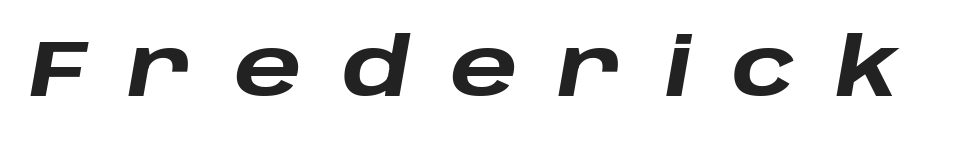
{"italic": "yes", "lean": "right", "slant_degrees": 10, "bold": "yes", "weight": "heavy", "width": "wide", "stroke_contrast": "low", "x_height": "large", "monospaced": "no", "underline": "no", "letter_spacing": "wide", "letter_spacing_em": 0.5, "glyph_px": 80}
